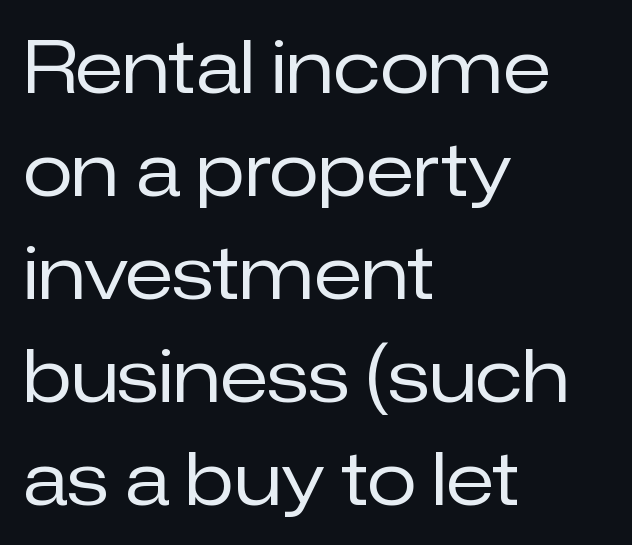
Q: Is the text bold? A: No.
Q: Is the text italic (slanted)? A: No, it is upright.
Q: Is the typeface a serif or a sans-serif typeface? A: Sans-serif.
Q: Is the text underlined? A: No.
Q: How is the paragraph aligned? A: Left-aligned.
Q: Is the spacing between letters normal or unusually wide? A: Normal.
Q: Is the spacing between lines tight, normal or loose? A: Normal.
Q: Width (condensed, normal, or wide)? A: Normal.
Q: Stroke contrast? A: Low.
Q: x-height? A: Medium.
Q: Monospaced? A: No.
